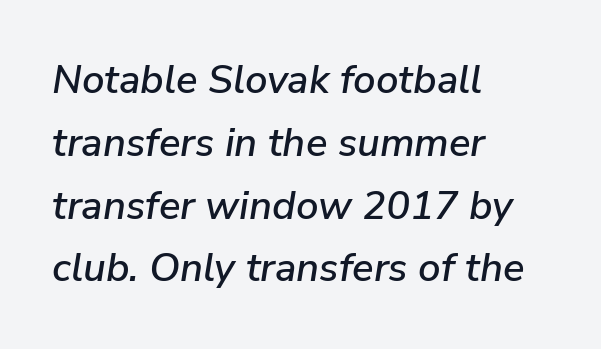
{"italic": "yes", "lean": "right", "slant_degrees": 9, "width": "normal", "stroke_contrast": "low", "x_height": "medium", "monospaced": "no", "underline": "no", "align": "left", "line_spacing": "normal", "line_spacing_ratio": 1.57, "letter_spacing": "normal", "letter_spacing_em": 0.0, "glyph_px": 40}
